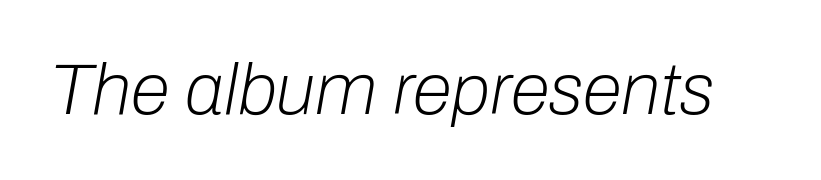
The image shows 72 px light type, italic (leaning right); set normal letter spacing, not underlined; low stroke contrast and a medium x-height.
